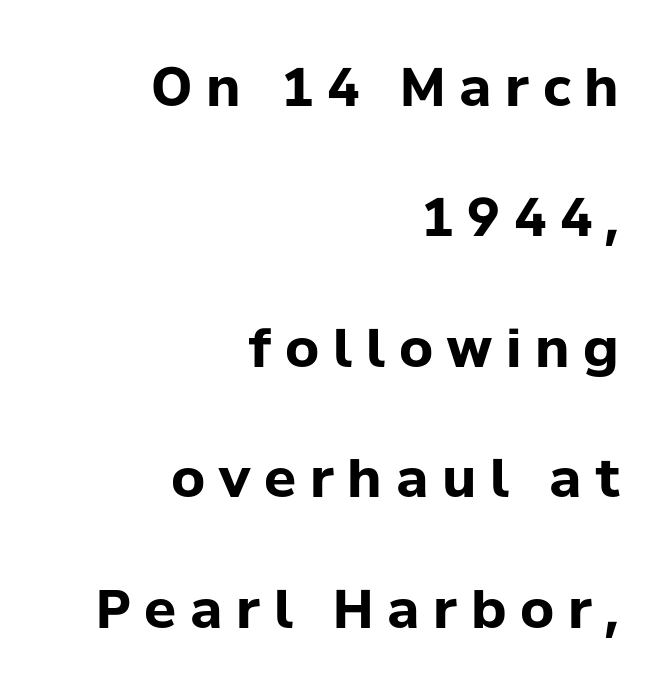
Substantial extra tracking has been applied to these lines. Proportional: the letters do not fall into vertical columns. Line endings align vertically; line beginnings do not. If you measured baseline to baseline, you'd find a long distance. The lettering holds an erect, upright posture throughout.
